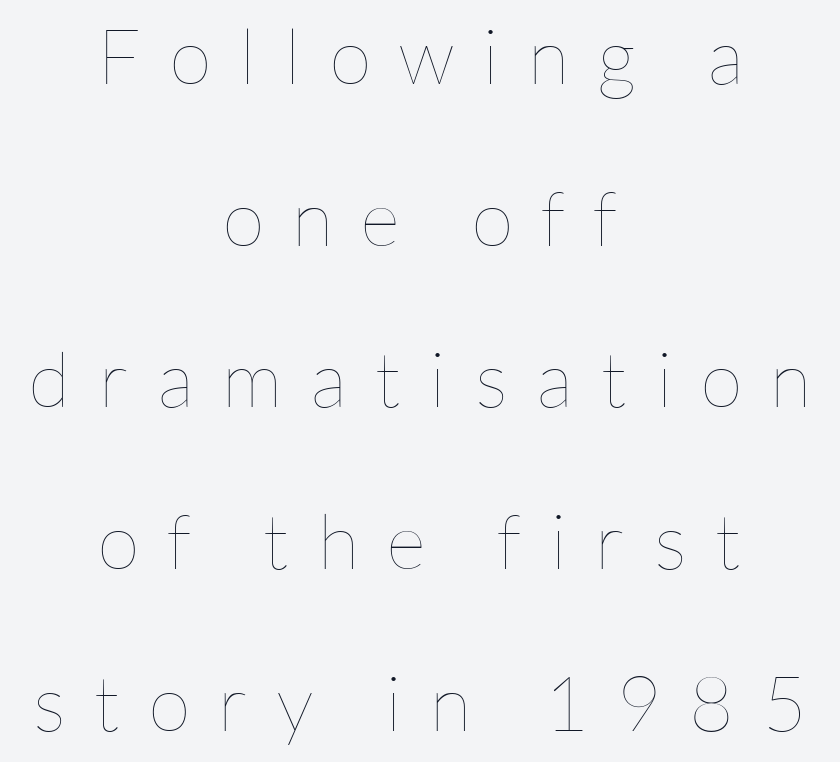
Quick note: not italic, upright. The rendering uses a large line-height, opening up the rows. Caption: expanded tracking, letters set apart. The passage shown is typed in a proportional face where columns would drift.
